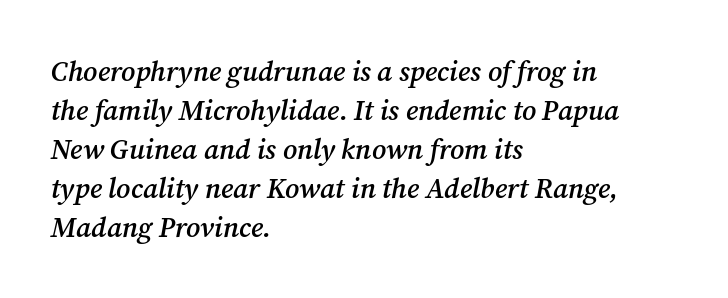
Q: Is the text bold? A: Semi-bold.
Q: Is the text italic (slanted)? A: Yes, it leans right by about 12 degrees.
Q: Is the typeface a serif or a sans-serif typeface? A: Serif.
Q: Is the text underlined? A: No.
Q: How is the paragraph aligned? A: Left-aligned.
Q: Is the spacing between letters normal or unusually wide? A: Normal.
Q: Is the spacing between lines tight, normal or loose? A: Normal.
Q: Width (condensed, normal, or wide)? A: Normal.
Q: Stroke contrast? A: Medium.
Q: x-height? A: Medium.
Q: Monospaced? A: No.
